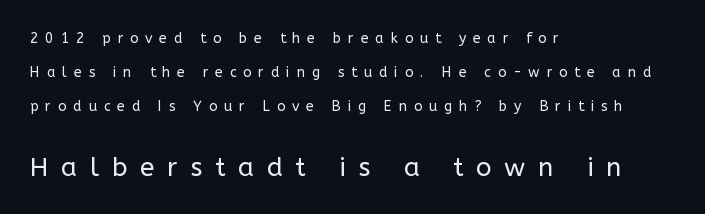
The image shows 26 px text type, upright; set left-aligned, loose line spacing (2.42x), unusually wide letter spacing (+0.49 em), not underlined; the second (bottom) block is 1.86x larger.
